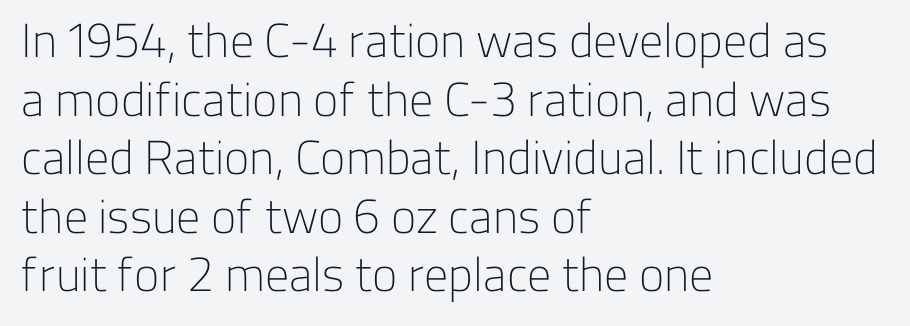
{"serif": "no", "italic": "no", "bold": "no", "weight": "light", "width": "normal", "stroke_contrast": "low", "x_height": "medium", "monospaced": "no", "underline": "no", "align": "left", "line_spacing_ratio": 1.22, "letter_spacing": "normal", "letter_spacing_em": 0.0, "glyph_px": 48}
